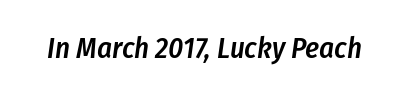
The horizontal fit of the characters is conventional and even. Letters rest on an invisible, unmarked baseline. A semibold gives these letters moderate extra thickness, short of bold. The letters are slanted; this is an italic face. The rendering uses natural spacing where letterforms have individual widths.
